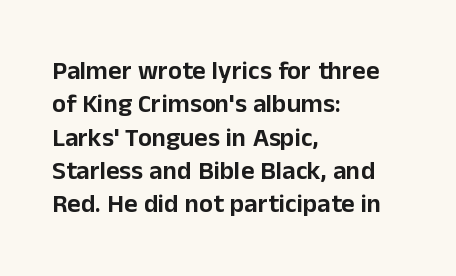
Beneath every word, the page is bare. Evenly set lines give the paragraph a standard silhouette. The compositor pushed each line to the left boundary. Spacing between characters is what you'd get straight out of the box. When letters stand straight like this, we call the style roman or upright.
